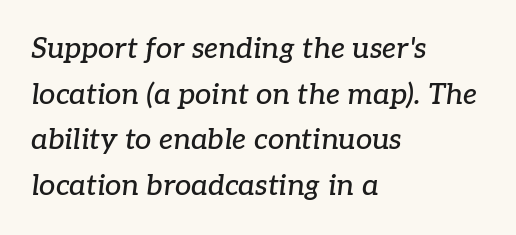
Q: Is the text italic (slanted)? A: Yes, it leans right by about 7 degrees.
Q: Is the typeface a serif or a sans-serif typeface? A: Serif.
Q: Is the text underlined? A: No.
Q: How is the paragraph aligned? A: Left-aligned.
Q: Is the spacing between letters normal or unusually wide? A: Normal.
Q: Is the spacing between lines tight, normal or loose? A: Normal.
Q: Width (condensed, normal, or wide)? A: Normal.
Q: Stroke contrast? A: Low.
Q: x-height? A: Medium.
Q: Monospaced? A: No.
